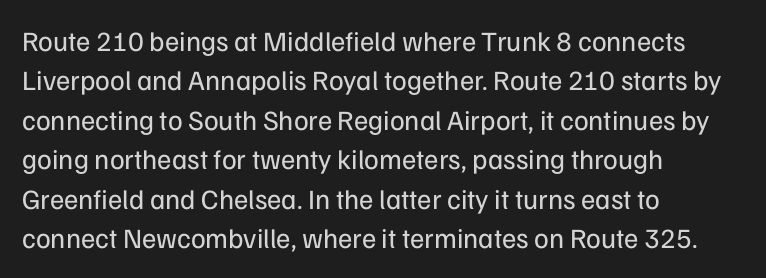
Q: Is the text bold? A: No.
Q: Is the text italic (slanted)? A: No, it is upright.
Q: Is the typeface a serif or a sans-serif typeface? A: Sans-serif.
Q: Is the text underlined? A: No.
Q: How is the paragraph aligned? A: Left-aligned.
Q: Is the spacing between letters normal or unusually wide? A: Normal.
Q: Is the spacing between lines tight, normal or loose? A: Normal.
Q: Width (condensed, normal, or wide)? A: Normal.
Q: Stroke contrast? A: Low.
Q: x-height? A: Medium.
Q: Monospaced? A: No.
